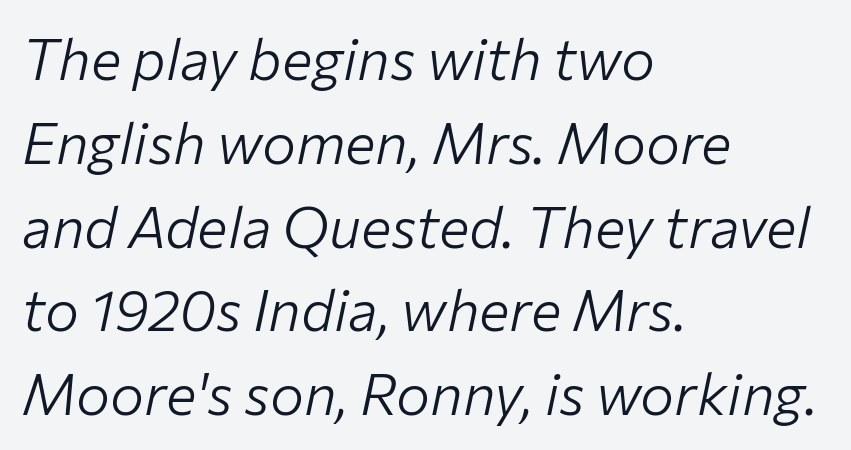
{"italic": "yes", "lean": "right", "slant_degrees": 12, "bold": "no", "weight": "light", "width": "normal", "stroke_contrast": "low", "x_height": "medium", "monospaced": "no", "underline": "no", "align": "left", "line_spacing": "normal", "line_spacing_ratio": 1.47, "letter_spacing": "normal", "letter_spacing_em": 0.0, "glyph_px": 57}
